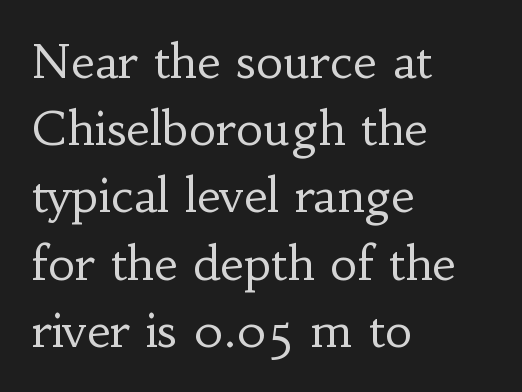
The image shows 47 px regular-weight serif type, upright; set left-aligned, normal line spacing (1.43x), normal letter spacing, not underlined; low stroke contrast and a small x-height.
